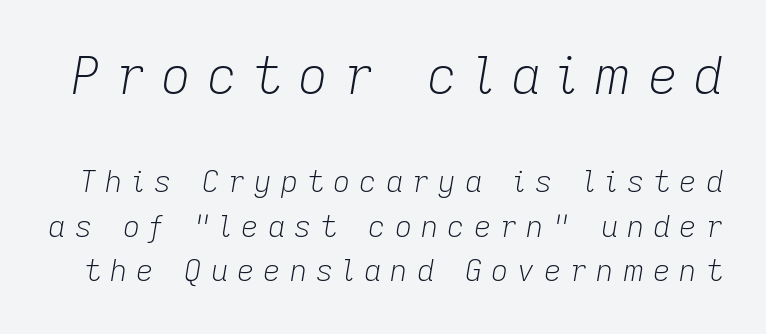
The cut favours lightness, reaching ordinary text weight at its darkest. Visually, the top section dominates because its glyphs are scaled up. The passage shown is typed in a proportional face where columns would drift. The passage shown leans; its letterforms are oblique. How are the letters spaced? Widely, with obvious added tracking.
